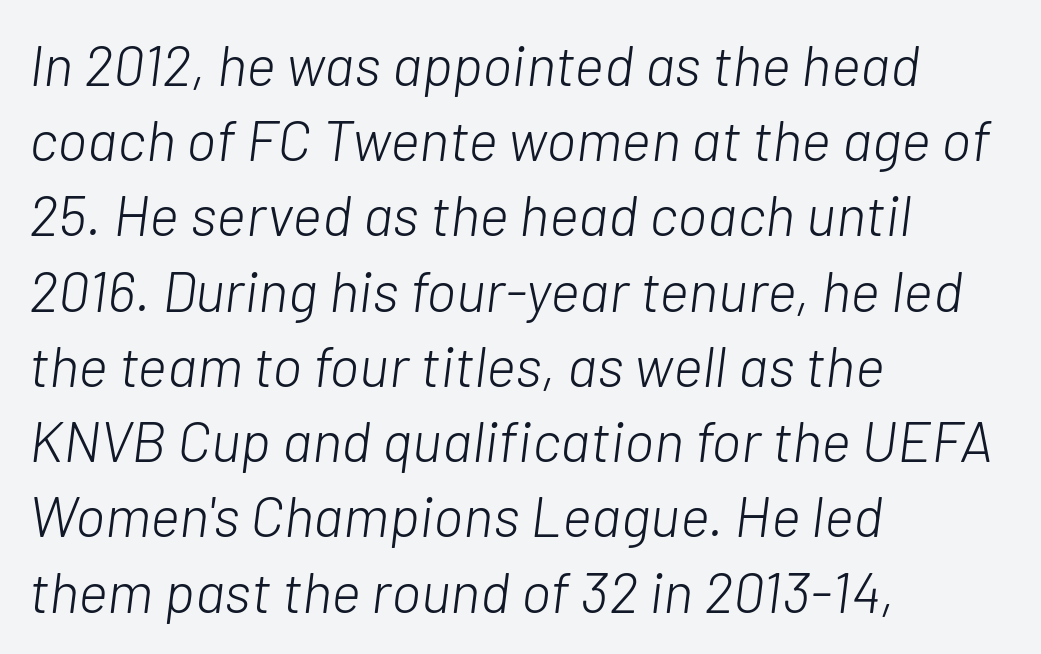
This sample uses plain, unmodified letter spacing. The weight would be labelled regular, book, light, or lighter still. This sample uses an oblique cut, with every glyph tilted off the vertical. If you drew a ruler down the left edge, every line would touch it. Vertically, the passage feels balanced, rows spaced as you'd expect.
